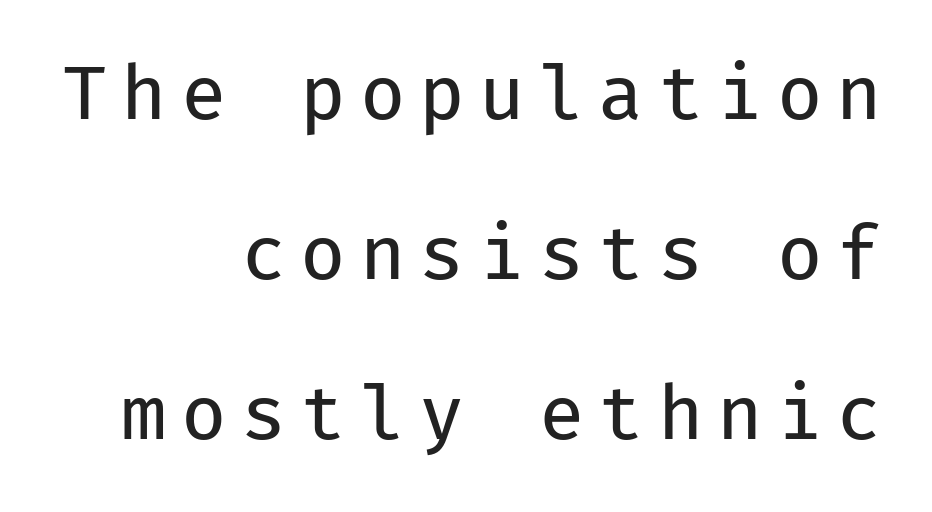
The letters carry no serifs — their stems end cleanly without finishing strokes. The characters are drawn with everyday or finer stroke widths. Each letter, wide or thin by design, is forced into the same width here. Check the space under the baseline: it is left empty.
